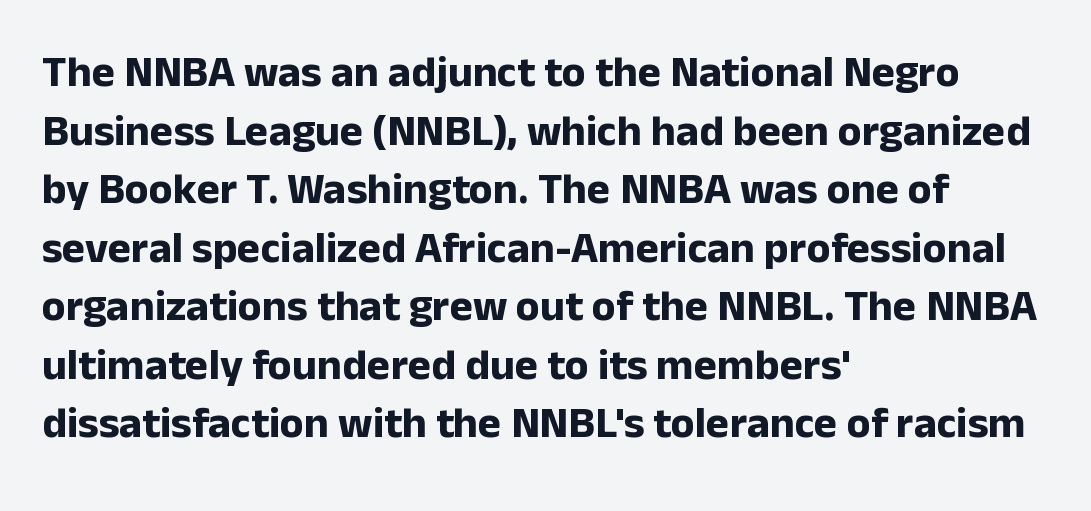
Q: Is the text bold? A: Yes.
Q: Is the text italic (slanted)? A: No, it is upright.
Q: Is the typeface a serif or a sans-serif typeface? A: Sans-serif.
Q: Is the text underlined? A: No.
Q: How is the paragraph aligned? A: Left-aligned.
Q: Is the spacing between letters normal or unusually wide? A: Normal.
Q: Is the spacing between lines tight, normal or loose? A: Normal.
Q: Width (condensed, normal, or wide)? A: Normal.
Q: Stroke contrast? A: Low.
Q: x-height? A: Medium.
Q: Monospaced? A: No.
